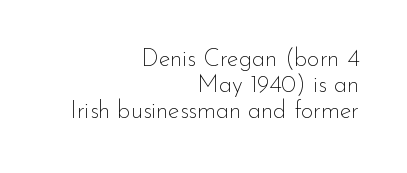
Q: Is the text bold? A: No.
Q: Is the text italic (slanted)? A: No, it is upright.
Q: Is the text underlined? A: No.
Q: How is the paragraph aligned? A: Right-aligned.
Q: Is the spacing between letters normal or unusually wide? A: Normal.
Q: Is the spacing between lines tight, normal or loose? A: Tight.
